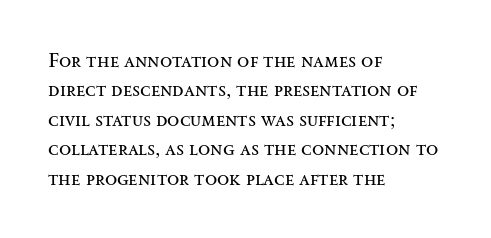
{"italic": "no", "bold": "no", "underline": "no", "align": "left", "line_spacing": "normal", "line_spacing_ratio": 1.47, "letter_spacing": "normal", "letter_spacing_em": 0.0, "glyph_px": 20}
